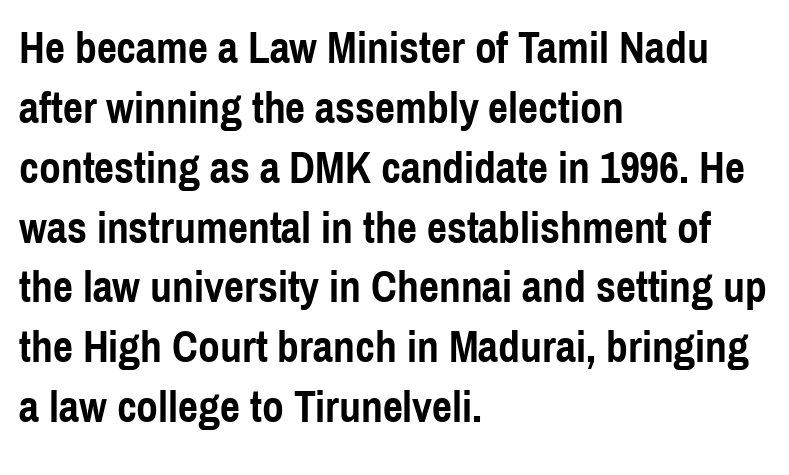
{"serif": "no", "italic": "no", "bold": "yes", "weight": "semibold", "width": "condensed", "x_height": "medium", "monospaced": "no", "underline": "no", "align": "left", "line_spacing": "normal", "line_spacing_ratio": 1.36, "letter_spacing": "normal", "letter_spacing_em": 0.0, "glyph_px": 44}
